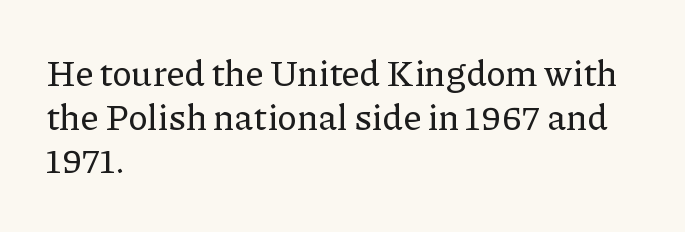
Q: Is the text italic (slanted)? A: No, it is upright.
Q: Is the typeface a serif or a sans-serif typeface? A: Serif.
Q: Is the text underlined? A: No.
Q: How is the paragraph aligned? A: Left-aligned.
Q: Is the spacing between letters normal or unusually wide? A: Normal.
Q: Width (condensed, normal, or wide)? A: Normal.
Q: Stroke contrast? A: Low.
Q: x-height? A: Medium.
Q: Monospaced? A: No.
